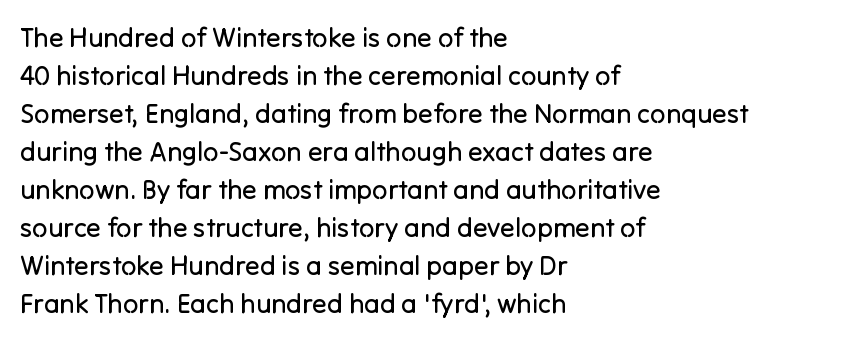
The designer left line spacing at the default. A classic flush-left, rag-right setting is used for this passage. The font sits on the lighter half of the weight spectrum, regular included. The letters stand straight up with perfectly vertical stems. No word sits above an underline.
